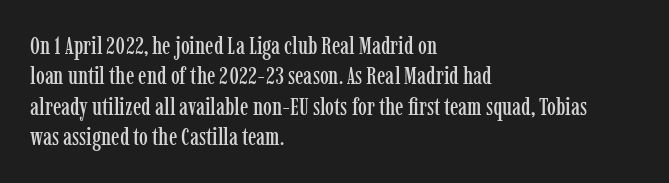
The image shows 25 px text type, upright; set left-aligned, line spacing 1.22x, normal letter spacing, not underlined.
